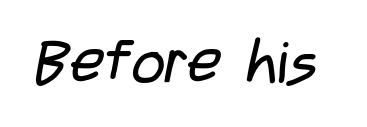
{"serif": "no", "bold": "no", "weight": "regular", "width": "condensed", "stroke_contrast": "low", "x_height": "large", "monospaced": "no", "underline": "no", "letter_spacing": "normal", "letter_spacing_em": 0.0, "glyph_px": 58}
